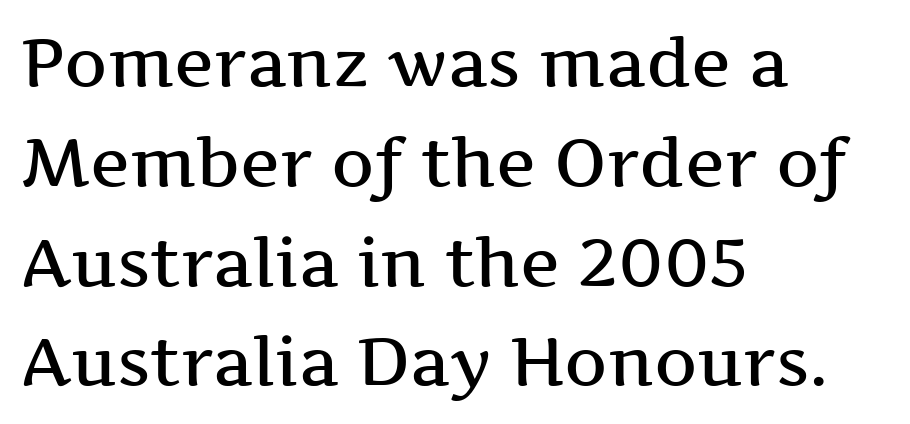
Q: Is the text bold? A: Semi-bold.
Q: Is the text italic (slanted)? A: No, it is upright.
Q: Is the typeface a serif or a sans-serif typeface? A: Serif.
Q: Is the text underlined? A: No.
Q: How is the paragraph aligned? A: Left-aligned.
Q: Is the spacing between letters normal or unusually wide? A: Normal.
Q: Is the spacing between lines tight, normal or loose? A: Normal.
Q: Width (condensed, normal, or wide)? A: Wide.
Q: Stroke contrast? A: Medium.
Q: x-height? A: Medium.
Q: Monospaced? A: No.
